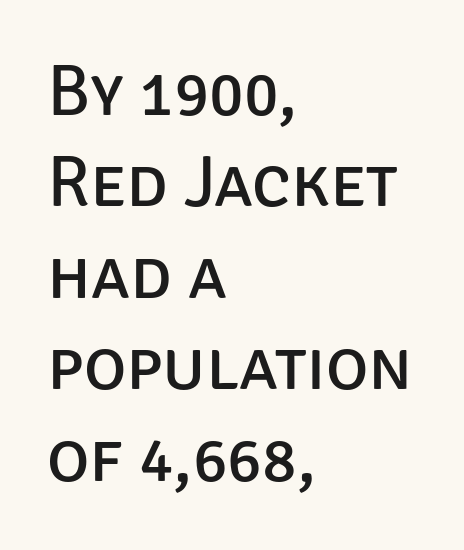
The image shows 72 px regular-weight sans-serif type, upright; set left-aligned, normal line spacing (1.27x), normal letter spacing, not underlined; low stroke contrast and a large x-height.
